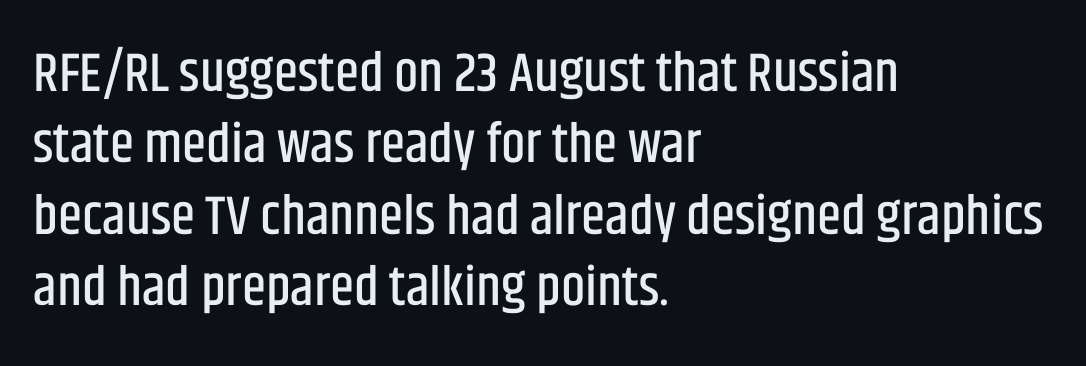
Q: Is the text italic (slanted)? A: No, it is upright.
Q: Is the typeface a serif or a sans-serif typeface? A: Sans-serif.
Q: Is the text underlined? A: No.
Q: How is the paragraph aligned? A: Left-aligned.
Q: Is the spacing between letters normal or unusually wide? A: Normal.
Q: Is the spacing between lines tight, normal or loose? A: Normal.
Q: Width (condensed, normal, or wide)? A: Condensed.
Q: Stroke contrast? A: Low.
Q: x-height? A: Large.
Q: Monospaced? A: No.
